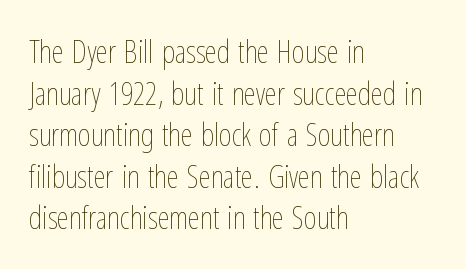
The image shows 31 px thin, condensed type, upright; set left-aligned, normal line spacing (1.34x), normal letter spacing, not underlined; low stroke contrast and a medium x-height.
